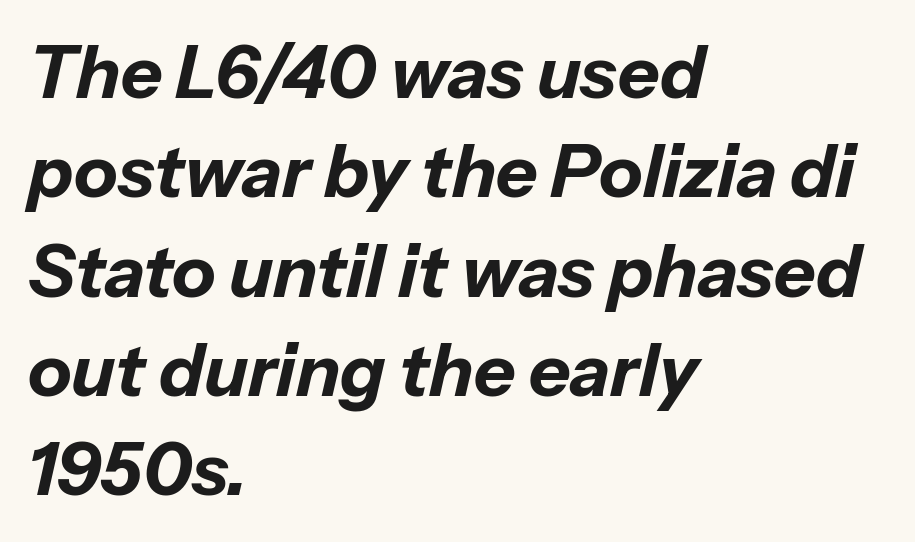
Q: Is the text bold? A: Yes.
Q: Is the text italic (slanted)? A: Yes, it leans right by about 13 degrees.
Q: Is the text underlined? A: No.
Q: How is the paragraph aligned? A: Left-aligned.
Q: Is the spacing between letters normal or unusually wide? A: Normal.
Q: Is the spacing between lines tight, normal or loose? A: Normal.
Q: Width (condensed, normal, or wide)? A: Normal.
Q: Stroke contrast? A: Low.
Q: x-height? A: Medium.
Q: Monospaced? A: No.
